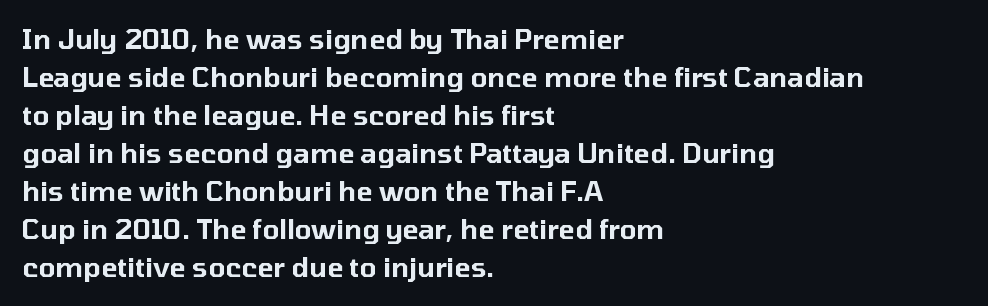
Every stem runs plumb, perpendicular to the baseline. No extra tracking has been applied to these lines. Students, observe: this is what conventionally led text looks like. The rendering anchors every line to the left-hand side. Just letters on the line, the space beneath them empty.
